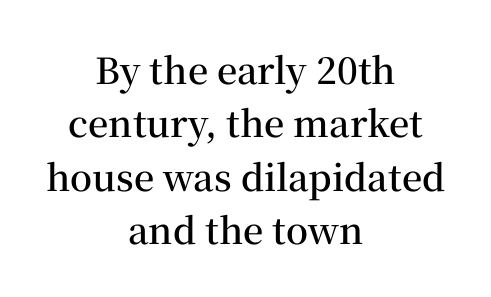
Q: Is the text bold? A: Semi-bold.
Q: Is the text italic (slanted)? A: No, it is upright.
Q: Is the typeface a serif or a sans-serif typeface? A: Serif.
Q: Is the text underlined? A: No.
Q: How is the paragraph aligned? A: Centered.
Q: Is the spacing between letters normal or unusually wide? A: Normal.
Q: Is the spacing between lines tight, normal or loose? A: Normal.
Q: Width (condensed, normal, or wide)? A: Normal.
Q: Stroke contrast? A: Medium.
Q: x-height? A: Medium.
Q: Monospaced? A: No.
